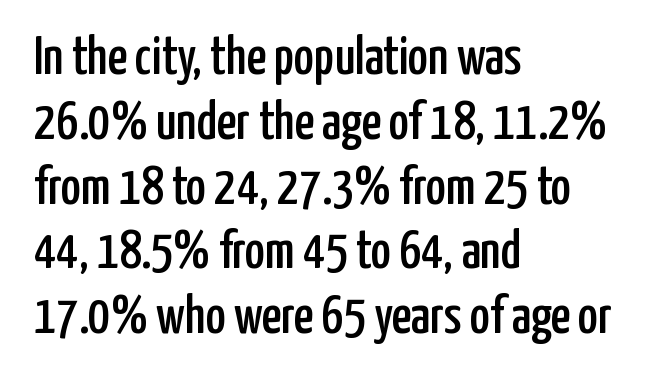
{"serif": "no", "italic": "no", "width": "condensed", "stroke_contrast": "low", "x_height": "medium", "monospaced": "no", "underline": "no", "align": "left", "line_spacing_ratio": 1.2, "letter_spacing": "normal", "letter_spacing_em": 0.0, "glyph_px": 54}
